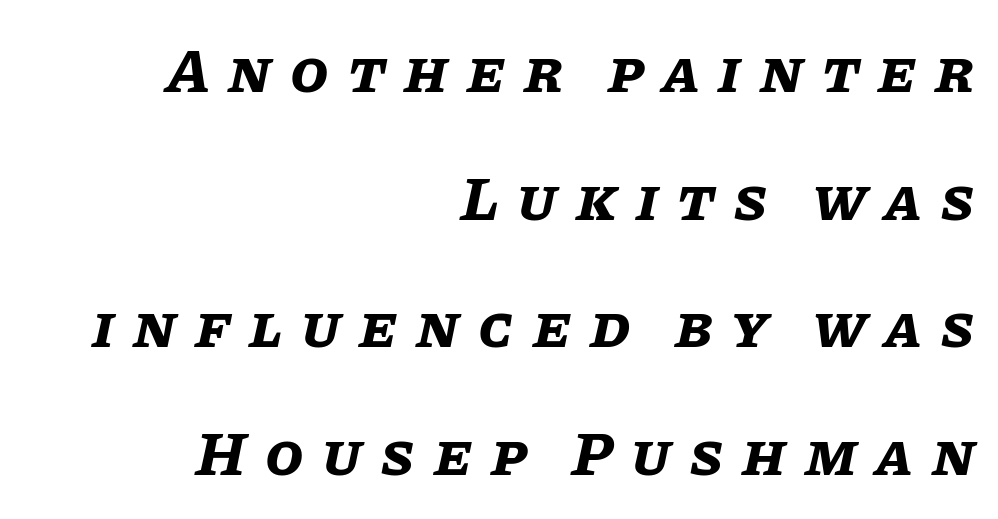
{"italic": "yes", "lean": "right", "slant_degrees": 11, "bold": "yes", "weight": "bold", "width": "normal", "stroke_contrast": "low", "x_height": "large", "monospaced": "no", "underline": "no", "align": "right", "line_spacing": "loose", "line_spacing_ratio": 2.06, "letter_spacing": "wide", "letter_spacing_em": 0.3, "glyph_px": 62}
